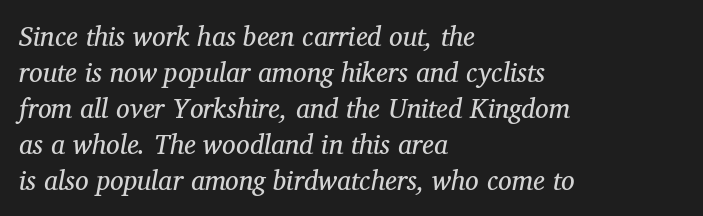
The image shows 27 px text type, italic (leaning right); set left-aligned, normal line spacing (1.33x), normal letter spacing, not underlined.
